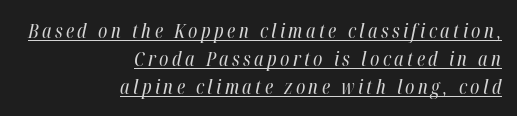
{"italic": "yes", "lean": "right", "slant_degrees": 12, "bold": "no", "underline": "yes", "align": "right", "line_spacing": "normal", "line_spacing_ratio": 1.4, "glyph_px": 20}
